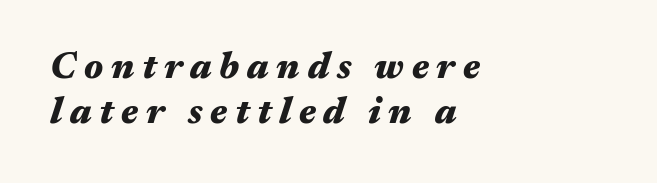
Q: Is the text bold? A: Yes.
Q: Is the text italic (slanted)? A: Yes, it leans right by about 17 degrees.
Q: Is the text underlined? A: No.
Q: How is the paragraph aligned? A: Left-aligned.
Q: Is the spacing between letters normal or unusually wide? A: Unusually wide.
Q: Width (condensed, normal, or wide)? A: Wide.
Q: Stroke contrast? A: Medium.
Q: x-height? A: Medium.
Q: Monospaced? A: No.
